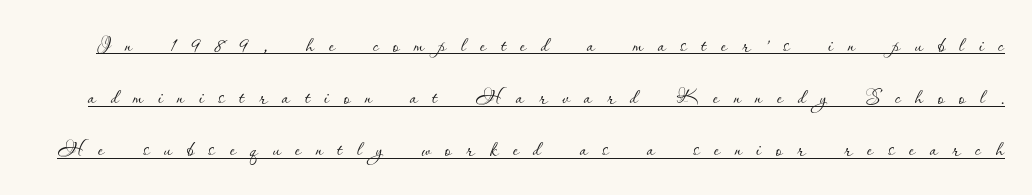
{"bold": "no", "weight": "thin", "width": "normal", "stroke_contrast": "low", "x_height": "small", "monospaced": "no", "underline": "yes", "line_spacing_ratio": 1.74, "letter_spacing": "wide", "letter_spacing_em": 0.48, "glyph_px": 30}
